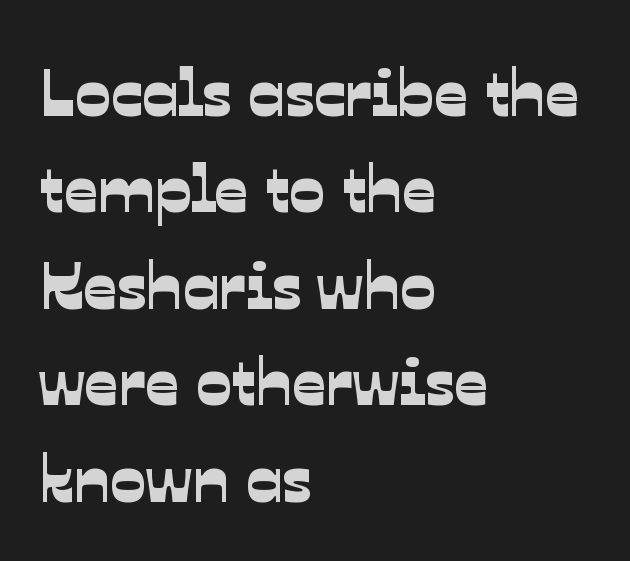
Horizontal alignment here is leftward, the default for most running prose. The designer went with a sans here, leaving each stem footless. Think of a printed novel: that variable character pitch is what you see here. The area under the type is left untouched.
